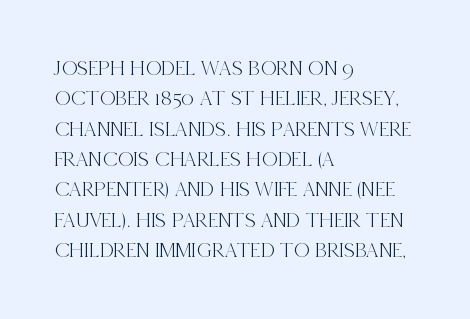
Descenders are the only things crossing below the line. The paragraph has a hard left edge and a soft right edge. Nothing unusual about the tracking: characters are spaced as the font intends. Vertically, the passage feels balanced, rows spaced as you'd expect. If you drew a line through each stem, it would be perfectly vertical.
